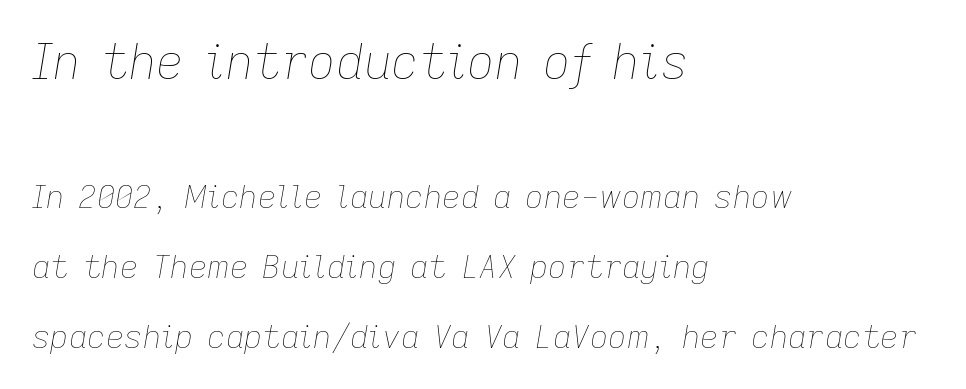
Q: Is the text bold? A: No.
Q: Is the text italic (slanted)? A: Yes, it leans right by about 9 degrees.
Q: Is the text underlined? A: No.
Q: How is the paragraph aligned? A: Left-aligned.
Q: Is the spacing between letters normal or unusually wide? A: Normal.
Q: Is the spacing between lines tight, normal or loose? A: Loose.
Q: Which block of text is set in a larger size, the first (top) or the second (bottom)? A: The first (top) one.
Q: Width (condensed, normal, or wide)? A: Normal.
Q: Stroke contrast? A: Low.
Q: x-height? A: Medium.
Q: Monospaced? A: No.
